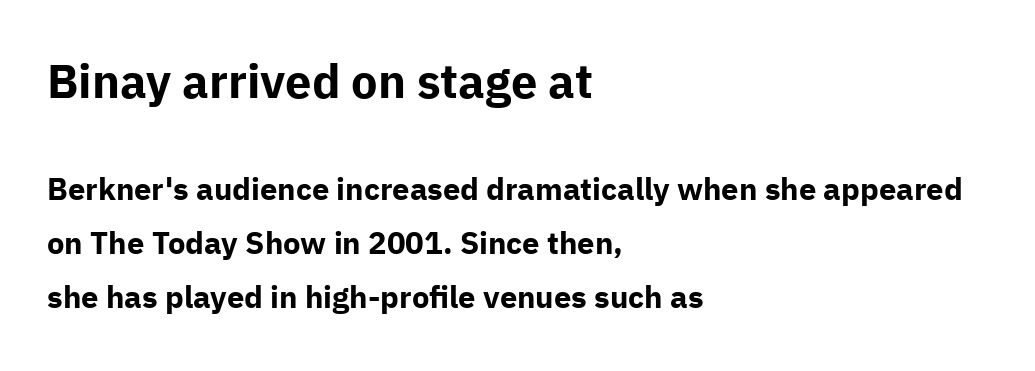
Q: Is the text bold? A: Yes.
Q: Is the text italic (slanted)? A: No, it is upright.
Q: Is the typeface a serif or a sans-serif typeface? A: Sans-serif.
Q: Is the text underlined? A: No.
Q: How is the paragraph aligned? A: Left-aligned.
Q: Is the spacing between letters normal or unusually wide? A: Normal.
Q: Which block of text is set in a larger size, the first (top) or the second (bottom)? A: The first (top) one.
Q: Width (condensed, normal, or wide)? A: Normal.
Q: Stroke contrast? A: Low.
Q: x-height? A: Medium.
Q: Monospaced? A: No.
